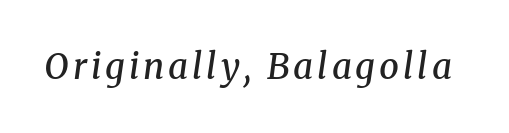
This sample has the flowing, uneven cadence of proportional lettering. Underlining? Definitely not there. I'd call this a serif setting — the letters wear small feet. Would a proofreader flag this as italicized? Yes. I'd describe the lettering as semibold — firm but not a full bold.
